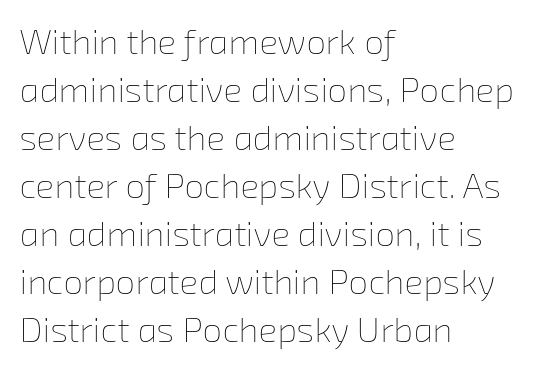
Q: Is the text bold? A: No.
Q: Is the text underlined? A: No.
Q: How is the paragraph aligned? A: Left-aligned.
Q: Is the spacing between letters normal or unusually wide? A: Normal.
Q: Is the spacing between lines tight, normal or loose? A: Normal.
Q: Width (condensed, normal, or wide)? A: Normal.
Q: Stroke contrast? A: Low.
Q: x-height? A: Medium.
Q: Monospaced? A: No.
